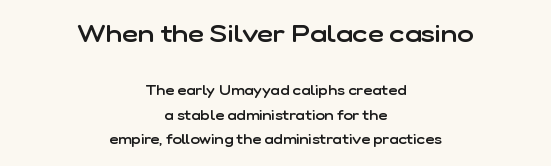
Q: Is the text bold? A: Semi-bold.
Q: Is the text italic (slanted)? A: No, it is upright.
Q: Is the text underlined? A: No.
Q: How is the paragraph aligned? A: Centered.
Q: Is the spacing between letters normal or unusually wide? A: Normal.
Q: Which block of text is set in a larger size, the first (top) or the second (bottom)? A: The first (top) one.
